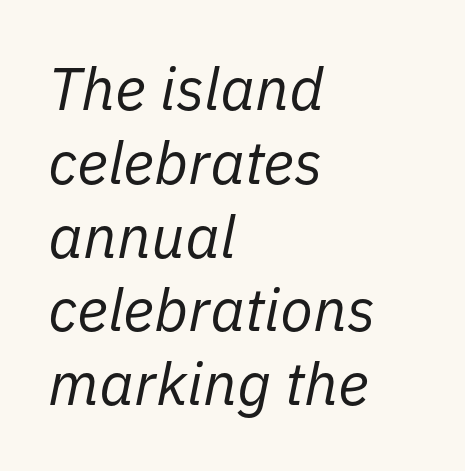
Q: Is the text bold? A: No.
Q: Is the text italic (slanted)? A: Yes, it leans right by about 11 degrees.
Q: Is the text underlined? A: No.
Q: How is the paragraph aligned? A: Left-aligned.
Q: Is the spacing between letters normal or unusually wide? A: Normal.
Q: Width (condensed, normal, or wide)? A: Normal.
Q: Stroke contrast? A: Low.
Q: x-height? A: Medium.
Q: Monospaced? A: No.
